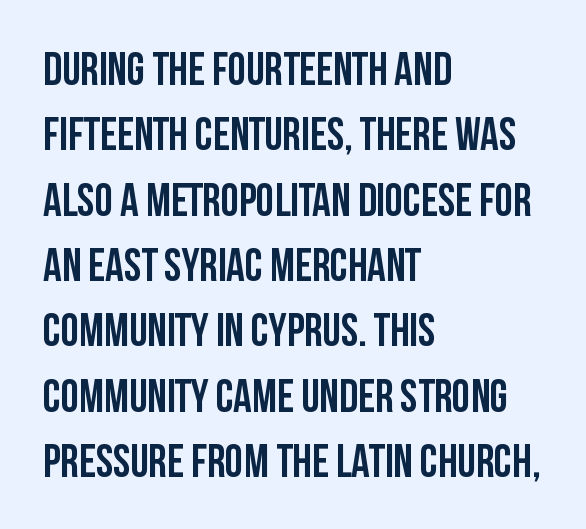
Letterform terminals end flat and unadorned throughout the passage. Caption: bold face, heavy strokes. Evenly set lines give the paragraph a standard silhouette. A typesetter would mark this as roman, not italic. Has an underline been added? It has not.
